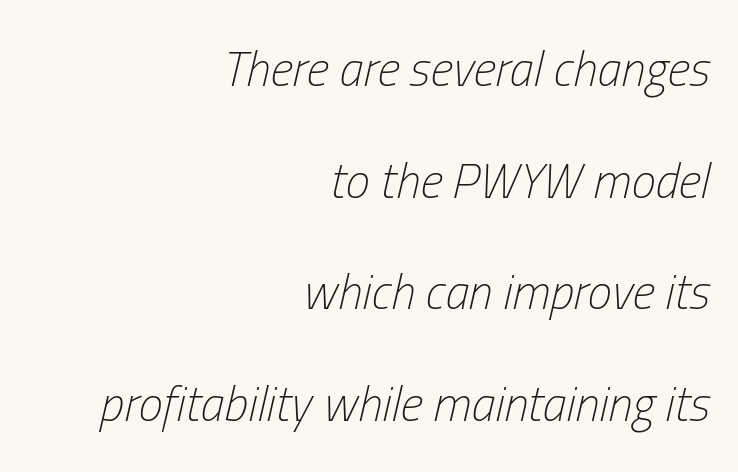
A typesetter would call this proportional, since set widths differ per character. Every row of glyphs terminates at an identical x-position on the right. Honestly, there is no underline to notice here at all. Stems here are at most as thick as an everyday book face. Does the lettering tilt? It does — this is italic. Line spacing here is loose.
